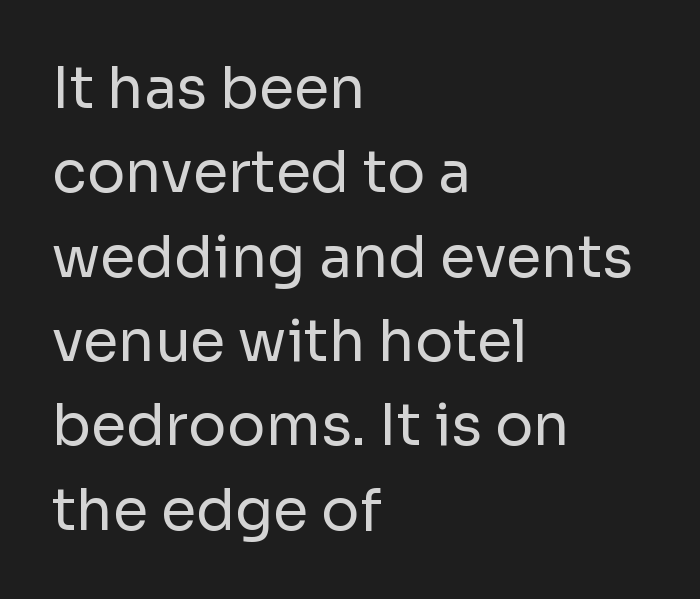
Q: Is the text bold? A: No.
Q: Is the text italic (slanted)? A: No, it is upright.
Q: Is the typeface a serif or a sans-serif typeface? A: Sans-serif.
Q: Is the text underlined? A: No.
Q: How is the paragraph aligned? A: Left-aligned.
Q: Is the spacing between letters normal or unusually wide? A: Normal.
Q: Is the spacing between lines tight, normal or loose? A: Normal.
Q: Width (condensed, normal, or wide)? A: Normal.
Q: Stroke contrast? A: Low.
Q: x-height? A: Medium.
Q: Monospaced? A: No.
